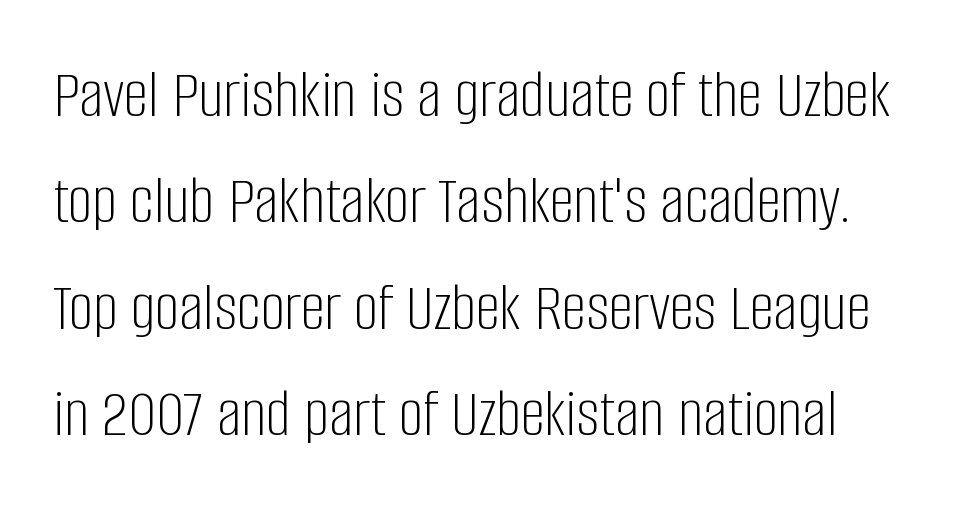
Rule under the text: the space is simply empty. Proportional: the letters do not fall into vertical columns. A typesetter would call this zero additional tracking. Heaviness? Minimal to ordinary, like unemphasized prose. A roman cut, with each character standing at attention.
